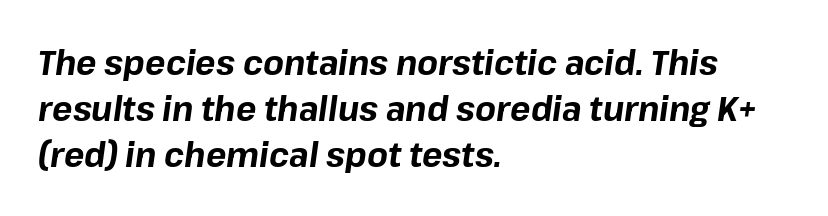
Q: Is the text bold? A: Yes.
Q: Is the text italic (slanted)? A: Yes, it leans right by about 8 degrees.
Q: Is the text underlined? A: No.
Q: How is the paragraph aligned? A: Left-aligned.
Q: Is the spacing between letters normal or unusually wide? A: Normal.
Q: Is the spacing between lines tight, normal or loose? A: Normal.
Q: Width (condensed, normal, or wide)? A: Normal.
Q: Stroke contrast? A: Low.
Q: x-height? A: Medium.
Q: Monospaced? A: No.
